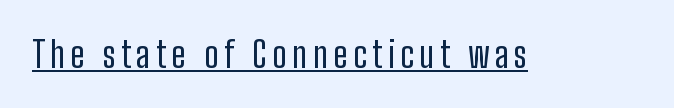
Is this a fixed-width face? No — the glyphs have proportional, varying widths. Ordinary non-slanted type is in use. A typographer would call this underscored text. This sample uses a sans-serif face.
